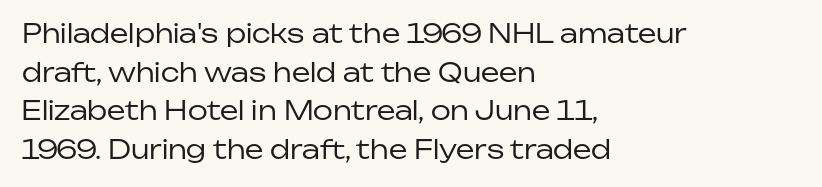
The image shows 26 px text type, upright; set left-aligned, normal line spacing (1.49x), normal letter spacing, not underlined.
